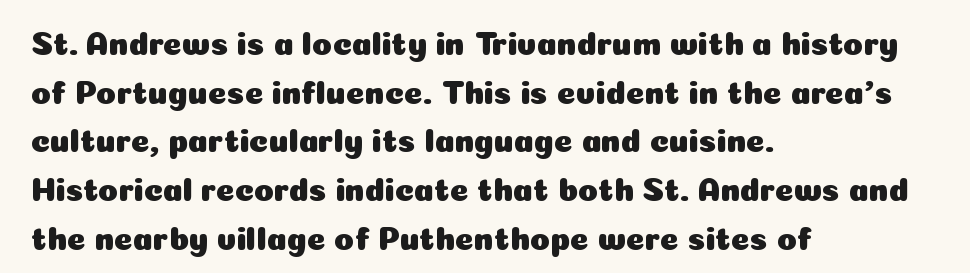
Q: Is the text italic (slanted)? A: No, it is upright.
Q: Is the typeface a serif or a sans-serif typeface? A: Sans-serif.
Q: Is the text underlined? A: No.
Q: How is the paragraph aligned? A: Left-aligned.
Q: Is the spacing between letters normal or unusually wide? A: Normal.
Q: Is the spacing between lines tight, normal or loose? A: Normal.
Q: Width (condensed, normal, or wide)? A: Normal.
Q: Stroke contrast? A: Low.
Q: x-height? A: Medium.
Q: Monospaced? A: No.
